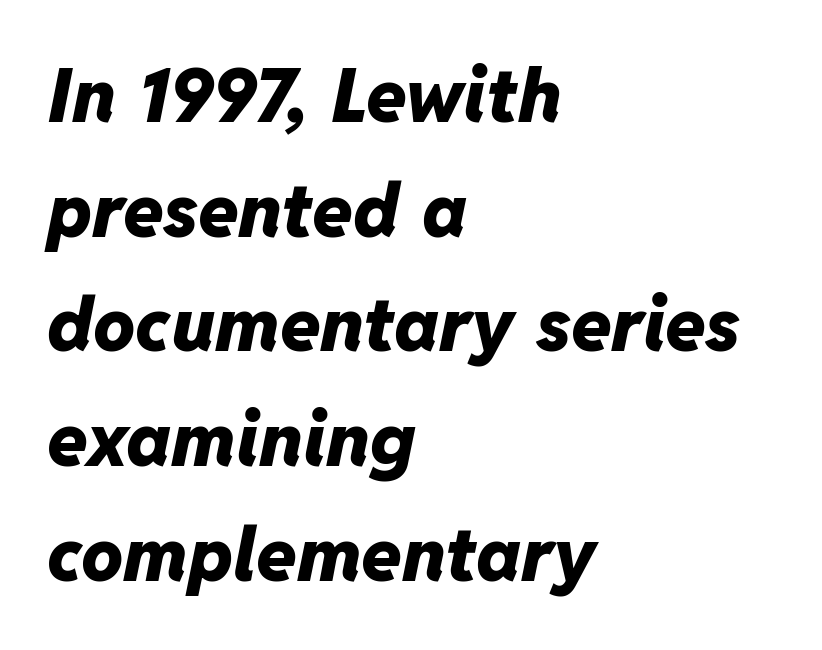
The image shows 74 px heavy type, italic (leaning right); set left-aligned, normal line spacing (1.55x), normal letter spacing, not underlined; low stroke contrast and a medium x-height.
